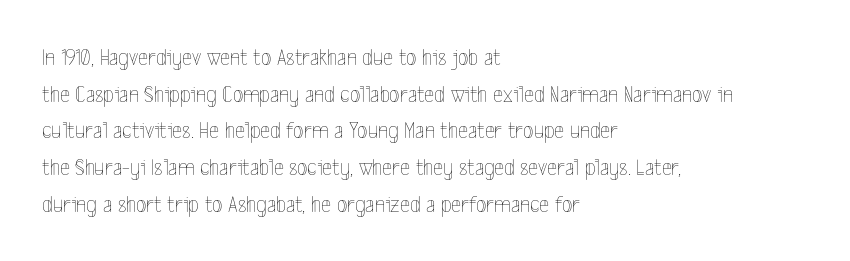
Standard letterfit; no display-style spreading of the glyphs. No chunkiness to these letters — they're not bold. This is roman type, the default non-slanted kind. Does the copy run flush right? No — it runs flush left.
